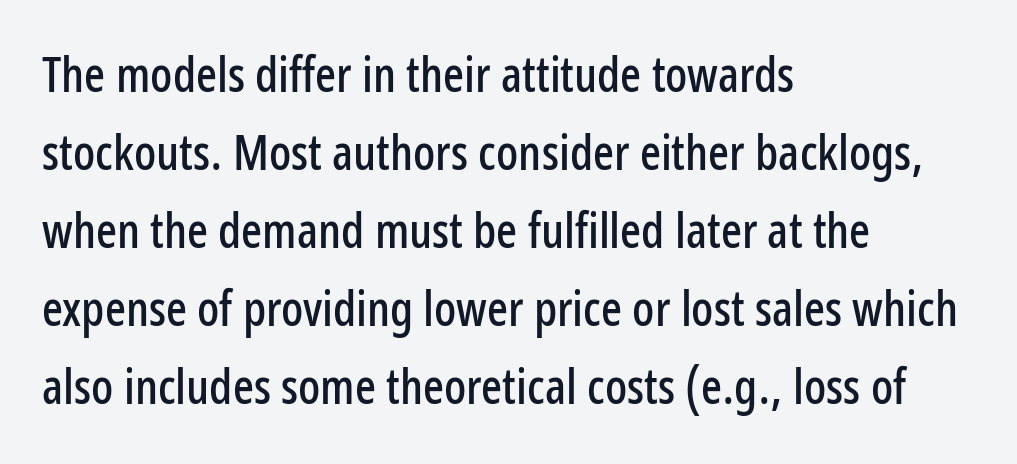
The passage shown has conventional tracking throughout. The font's upright variant was chosen for this text. The letters advance in unequal steps, a hallmark of proportional type. The leading is moderate, giving the passage an even texture. Short and long lines alike share a common starting point at left.
